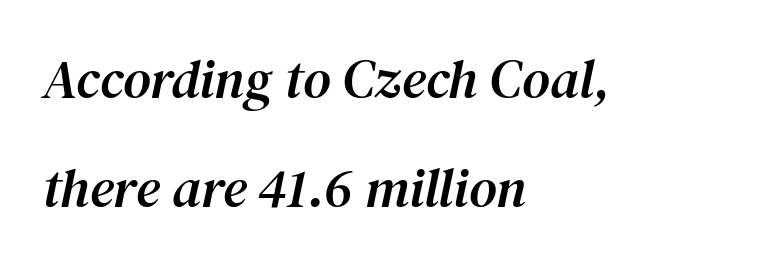
Q: Is the text italic (slanted)? A: Yes, it leans right by about 12 degrees.
Q: Is the typeface a serif or a sans-serif typeface? A: Serif.
Q: Is the text underlined? A: No.
Q: How is the paragraph aligned? A: Left-aligned.
Q: Is the spacing between letters normal or unusually wide? A: Normal.
Q: Is the spacing between lines tight, normal or loose? A: Loose.
Q: Width (condensed, normal, or wide)? A: Normal.
Q: Stroke contrast? A: Medium.
Q: x-height? A: Medium.
Q: Monospaced? A: No.
